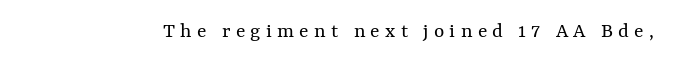
{"italic": "no", "bold": "no", "underline": "no", "letter_spacing": "wide", "letter_spacing_em": 0.24, "glyph_px": 22}
